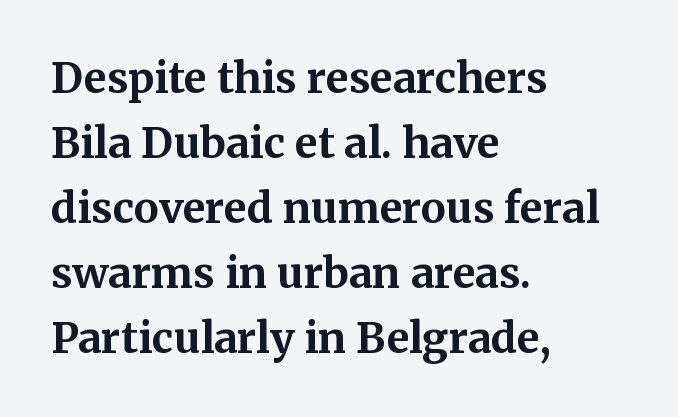
Do the characters align in a grid? No, the font is proportional. What kind of face is this? One with serifs. The letters stand upright; this is a roman face. Students, this is bold: see how much ink each stroke carries.
